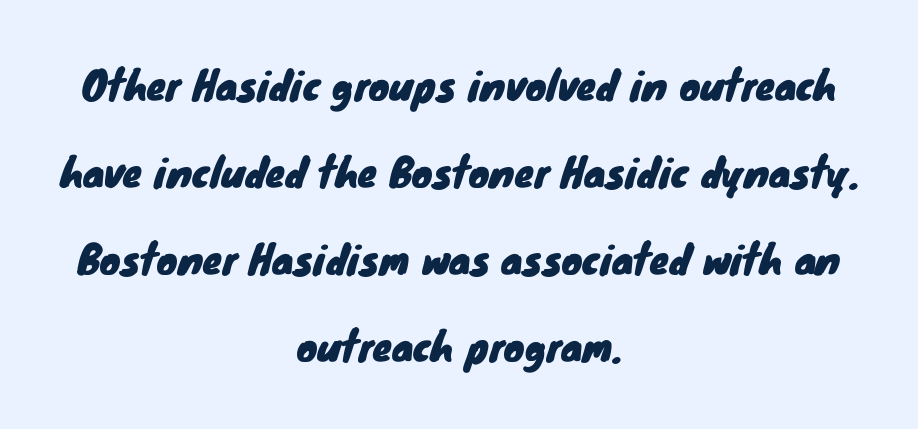
Q: Is the typeface a serif or a sans-serif typeface? A: Sans-serif.
Q: Is the text underlined? A: No.
Q: How is the paragraph aligned? A: Centered.
Q: Is the spacing between letters normal or unusually wide? A: Normal.
Q: Is the spacing between lines tight, normal or loose? A: Loose.
Q: Width (condensed, normal, or wide)? A: Normal.
Q: Stroke contrast? A: Low.
Q: x-height? A: Small.
Q: Monospaced? A: No.
